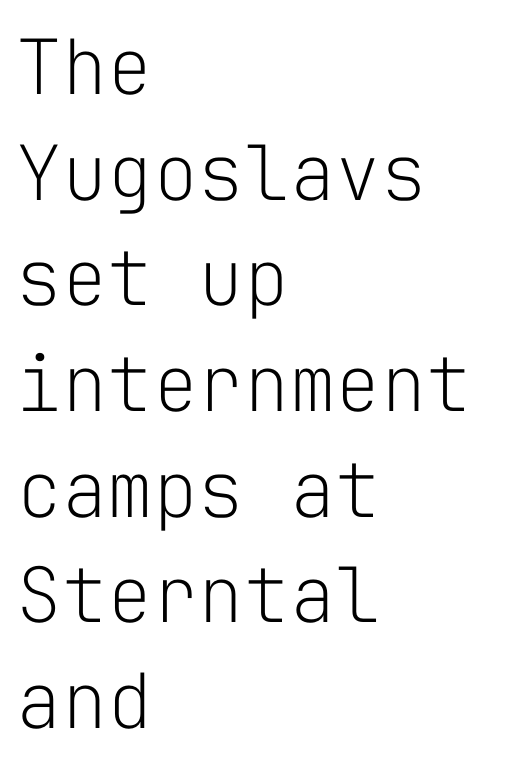
{"serif": "no", "italic": "no", "bold": "no", "weight": "light", "width": "normal", "stroke_contrast": "low", "x_height": "medium", "monospaced": "yes", "underline": "no", "align": "left", "line_spacing": "normal", "line_spacing_ratio": 1.39, "letter_spacing": "normal", "letter_spacing_em": 0.0, "glyph_px": 76}
